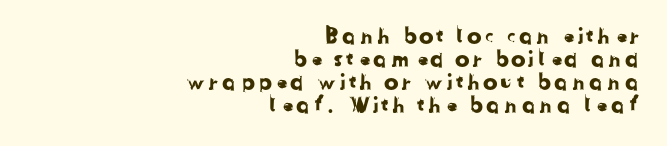
Closely set lines give the paragraph a compact silhouette. Has an underline been added? It has not. This sample is right-justified, so line beginnings fall wherever the words allow.
